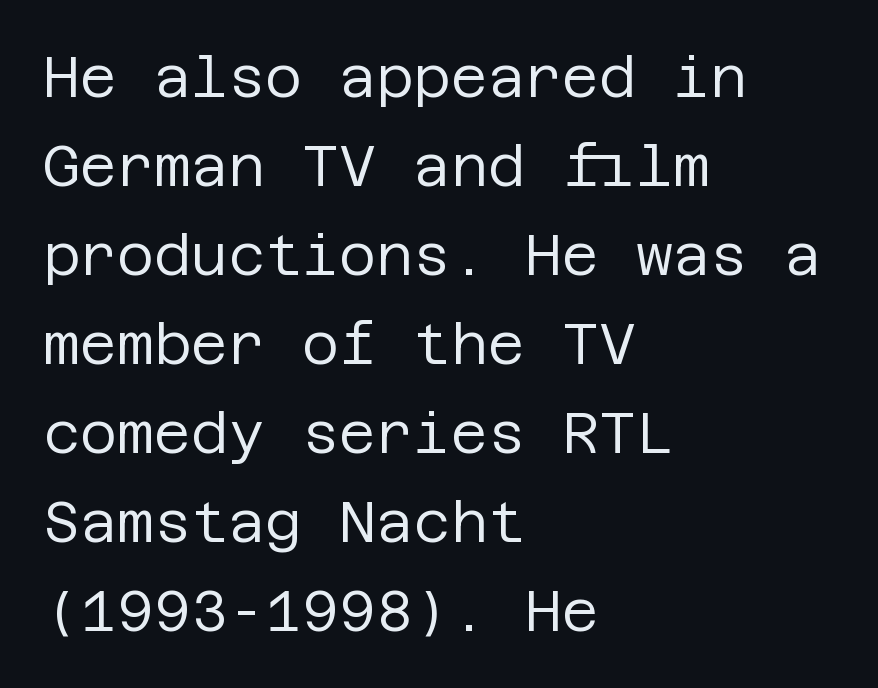
{"serif": "no", "italic": "no", "bold": "no", "weight": "regular", "width": "normal", "stroke_contrast": "low", "x_height": "large", "underline": "no", "align": "left", "line_spacing": "normal", "line_spacing_ratio": 1.56, "letter_spacing": "normal", "letter_spacing_em": 0.0, "glyph_px": 57}
